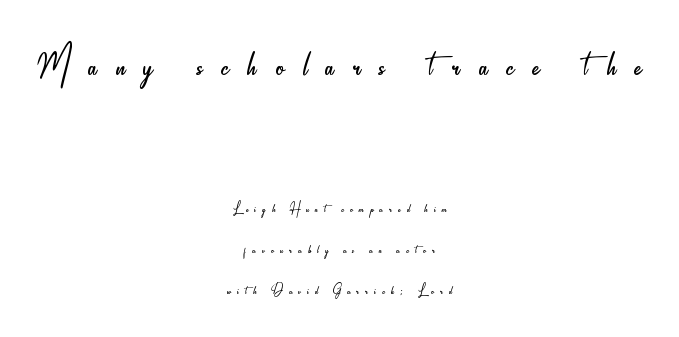
Any mark beneath the type? The region is blank. These lines stand farther apart than default settings would place them. Weight: regular or lighter. The glyphs in this specimen are sans serif. The rendering positions every line midway between the sides.
